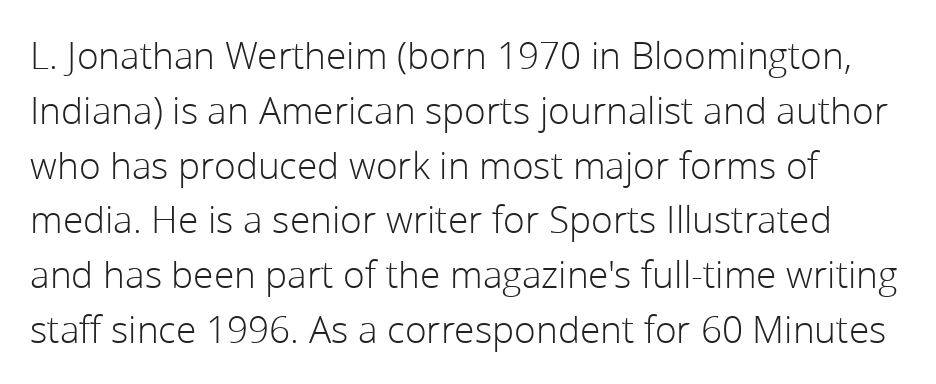
Q: Is the text bold? A: No.
Q: Is the text italic (slanted)? A: No, it is upright.
Q: Is the typeface a serif or a sans-serif typeface? A: Sans-serif.
Q: Is the text underlined? A: No.
Q: Is the spacing between letters normal or unusually wide? A: Normal.
Q: Is the spacing between lines tight, normal or loose? A: Normal.
Q: Width (condensed, normal, or wide)? A: Normal.
Q: Stroke contrast? A: Low.
Q: x-height? A: Medium.
Q: Monospaced? A: No.
